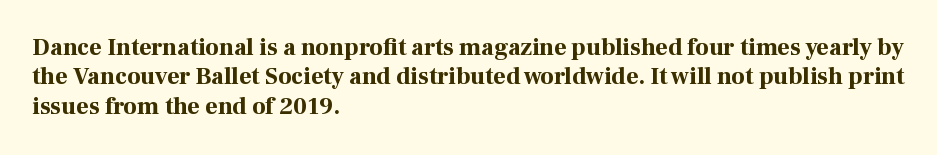
Check the space under the baseline: it is left empty. Words appear dense and cohesive because spacing is normal. Summary of weight: heavy, a full bold. Caption: multi-line text, flush left, ragged right.
